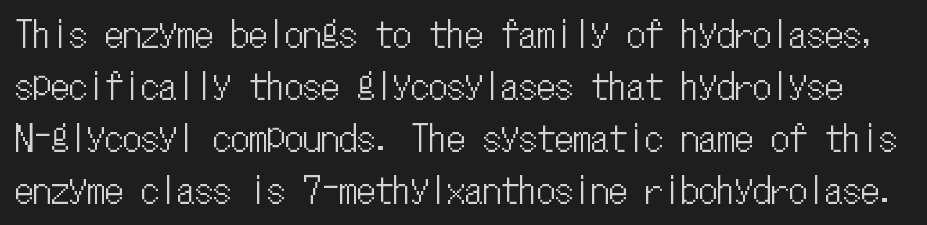
Note the uniform advance width — an 'i' takes as much space as an 'm'. Quick note: not italic, upright. The horizontal fit of the characters is conventional and even. Beneath every word, the page is bare. If you measured baseline to baseline, you'd find a middling distance.
